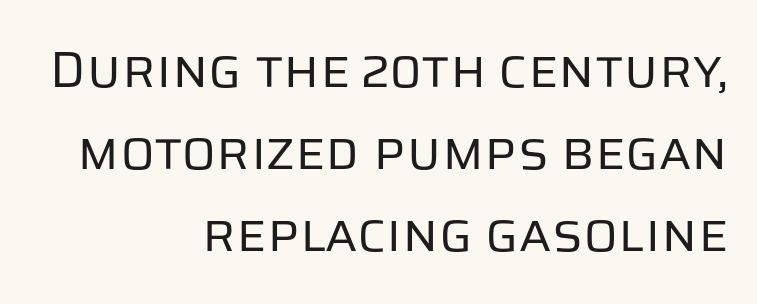
{"serif": "no", "italic": "no", "bold": "no", "weight": "regular", "width": "normal", "stroke_contrast": "low", "x_height": "large", "monospaced": "no", "underline": "no", "align": "right", "line_spacing": "normal", "line_spacing_ratio": 1.61, "letter_spacing": "normal", "letter_spacing_em": 0.0, "glyph_px": 51}
